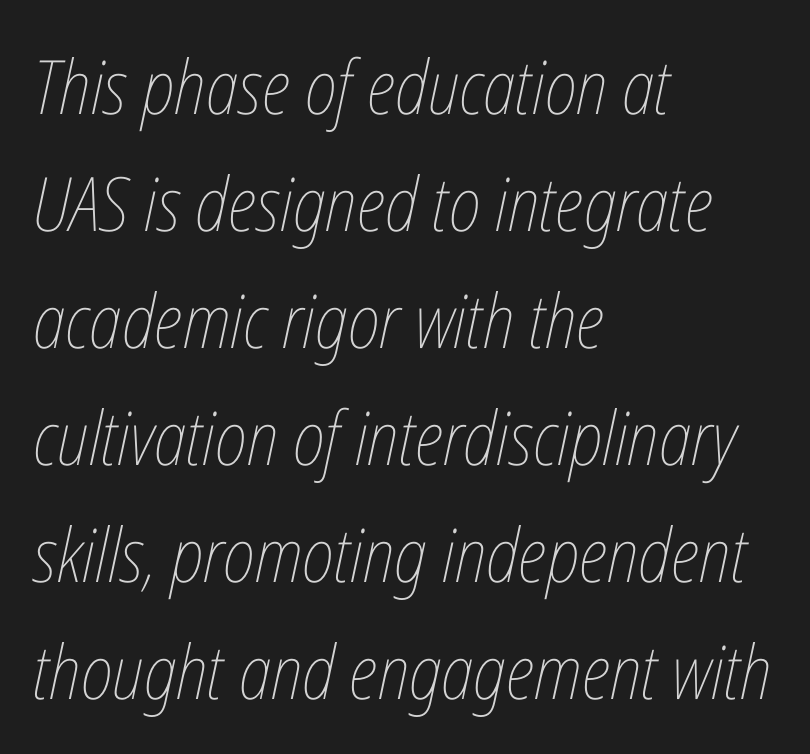
The baseline area is clear. The strokes carry an ordinary text weight at most. The lines in this sample share a left origin and differ only in where they stop. The type is set solid horizontally, with unmodified tracking.
